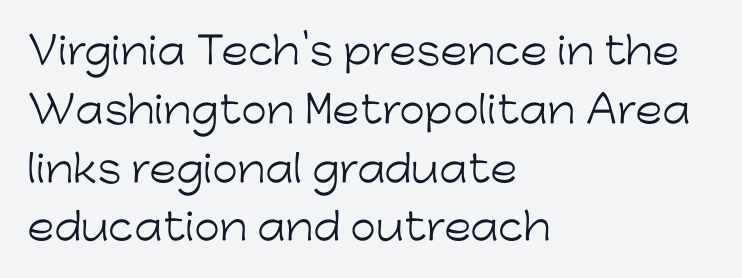
The image shows 37 px light sans-serif type, upright; set left-aligned, normal line spacing (1.59x), normal letter spacing, not underlined; low stroke contrast and a medium x-height.
